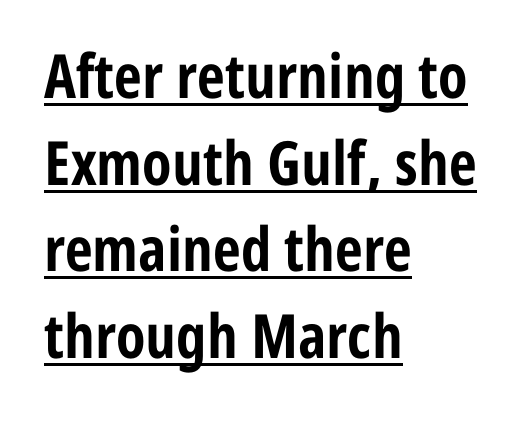
Q: Is the text bold? A: Yes.
Q: Is the text italic (slanted)? A: No, it is upright.
Q: Is the typeface a serif or a sans-serif typeface? A: Sans-serif.
Q: Is the text underlined? A: Yes.
Q: How is the paragraph aligned? A: Left-aligned.
Q: Is the spacing between letters normal or unusually wide? A: Normal.
Q: Is the spacing between lines tight, normal or loose? A: Normal.
Q: Width (condensed, normal, or wide)? A: Condensed.
Q: Stroke contrast? A: Low.
Q: x-height? A: Medium.
Q: Monospaced? A: No.
